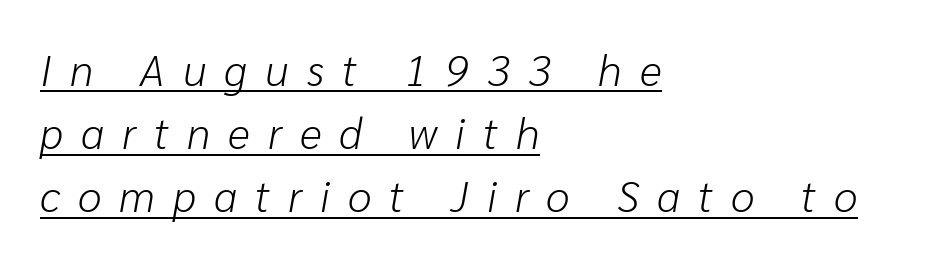
{"italic": "yes", "lean": "right", "slant_degrees": 10, "bold": "no", "weight": "light", "width": "normal", "stroke_contrast": "low", "x_height": "medium", "monospaced": "no", "underline": "yes", "align": "left", "line_spacing": "normal", "line_spacing_ratio": 1.47, "letter_spacing": "wide", "letter_spacing_em": 0.42, "glyph_px": 43}
